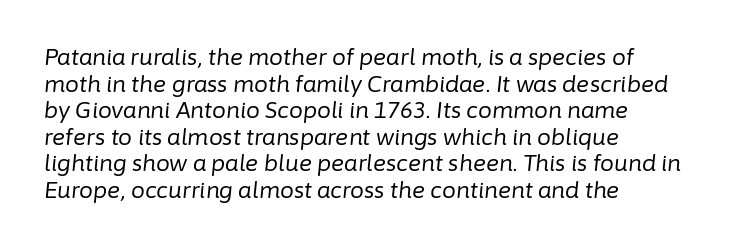
The image shows 22 px text type, italic (leaning right); set left-aligned, line spacing 1.21x, normal letter spacing, not underlined.
